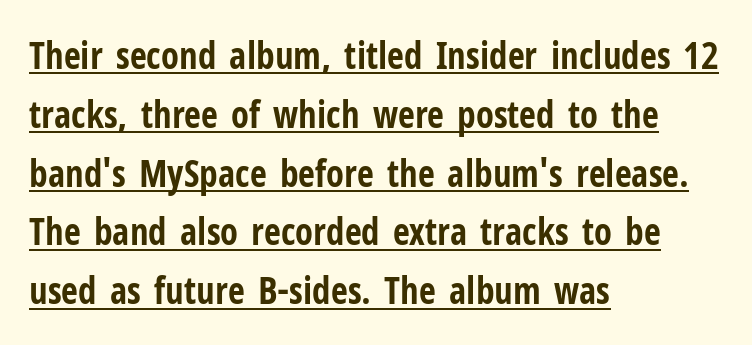
{"serif": "no", "italic": "no", "bold": "yes", "weight": "bold", "width": "condensed", "stroke_contrast": "low", "x_height": "medium", "monospaced": "no", "underline": "yes", "align": "left", "line_spacing": "normal", "line_spacing_ratio": 1.59, "letter_spacing": "normal", "letter_spacing_em": 0.0, "glyph_px": 37}
